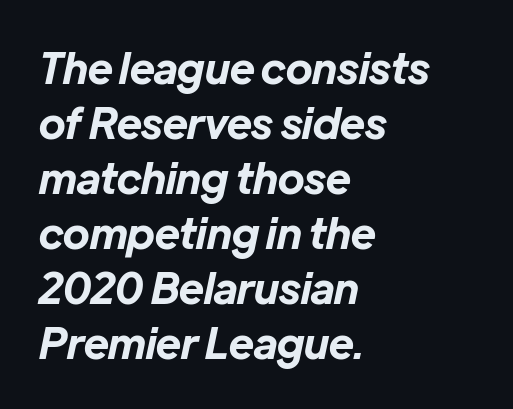
Q: Is the text bold? A: Yes.
Q: Is the text italic (slanted)? A: Yes, it leans right by about 12 degrees.
Q: Is the text underlined? A: No.
Q: How is the paragraph aligned? A: Left-aligned.
Q: Is the spacing between letters normal or unusually wide? A: Normal.
Q: Is the spacing between lines tight, normal or loose? A: Normal.
Q: Width (condensed, normal, or wide)? A: Normal.
Q: Stroke contrast? A: Low.
Q: x-height? A: Medium.
Q: Monospaced? A: No.
